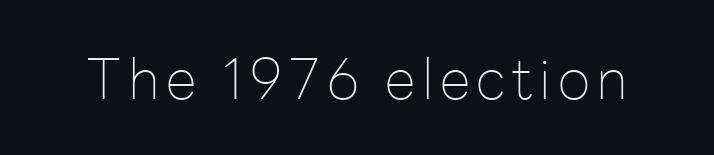
The image shows 56 px thin sans-serif type, upright; set not underlined; low stroke contrast and a medium x-height.
